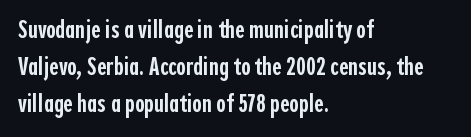
{"italic": "no", "bold": "semi", "underline": "no", "align": "left", "line_spacing": "normal", "line_spacing_ratio": 1.42, "letter_spacing": "normal", "letter_spacing_em": 0.0, "glyph_px": 26}
